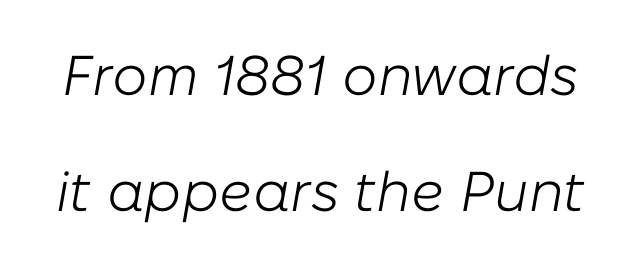
The image shows 56 px light type, italic (leaning right); set loose line spacing (2.07x), normal letter spacing, not underlined; low stroke contrast and a medium x-height.
